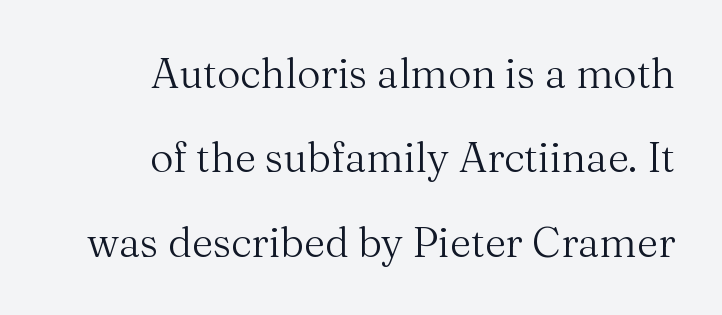
The block of text is sparse from top to bottom, with ample space between rows. Small tapered or slab feet sit at the stroke ends, so this counts as serif. Default kerning and tracking; the words read as compact shapes. Ordinary non-slanted type is in use.
